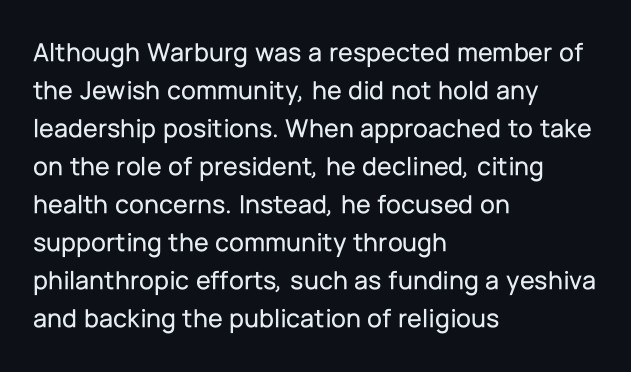
{"italic": "no", "underline": "no", "align": "left", "line_spacing": "normal", "line_spacing_ratio": 1.41, "letter_spacing": "normal", "letter_spacing_em": 0.0, "glyph_px": 27}
